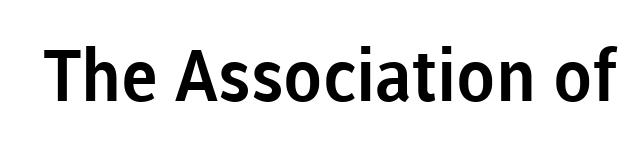
Q: Is the text italic (slanted)? A: No, it is upright.
Q: Is the typeface a serif or a sans-serif typeface? A: Sans-serif.
Q: Is the text underlined? A: No.
Q: Is the spacing between letters normal or unusually wide? A: Normal.
Q: Width (condensed, normal, or wide)? A: Normal.
Q: Stroke contrast? A: Low.
Q: x-height? A: Medium.
Q: Monospaced? A: No.
